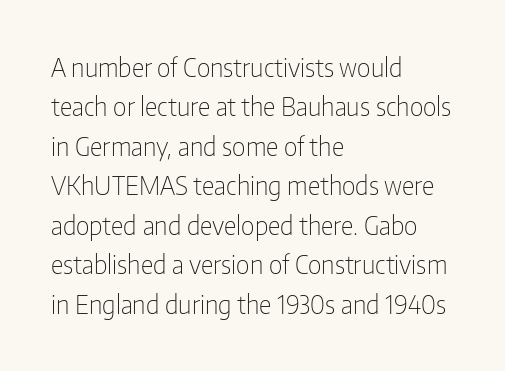
Q: Is the text bold? A: No.
Q: Is the text italic (slanted)? A: No, it is upright.
Q: Is the text underlined? A: No.
Q: How is the paragraph aligned? A: Left-aligned.
Q: Is the spacing between letters normal or unusually wide? A: Normal.
Q: Is the spacing between lines tight, normal or loose? A: Normal.
